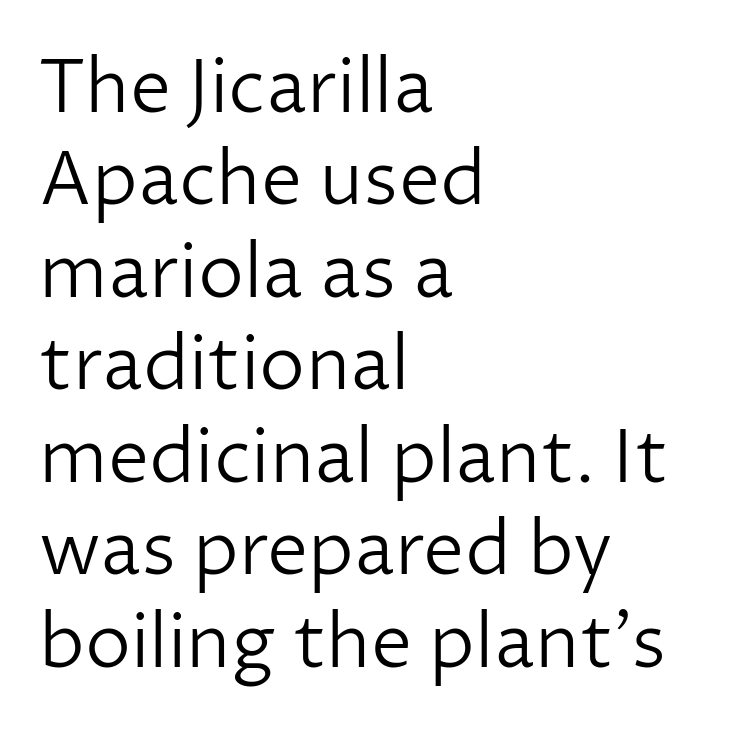
Q: Is the text bold? A: No.
Q: Is the text italic (slanted)? A: No, it is upright.
Q: Is the typeface a serif or a sans-serif typeface? A: Sans-serif.
Q: Is the text underlined? A: No.
Q: How is the paragraph aligned? A: Left-aligned.
Q: Is the spacing between letters normal or unusually wide? A: Normal.
Q: Is the spacing between lines tight, normal or loose? A: Normal.
Q: Width (condensed, normal, or wide)? A: Normal.
Q: Stroke contrast? A: Low.
Q: x-height? A: Medium.
Q: Monospaced? A: No.
